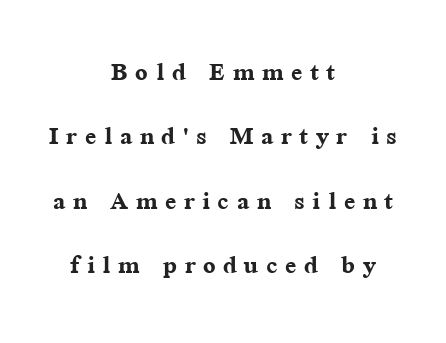
{"serif": "yes", "italic": "no", "bold": "yes", "weight": "semibold", "width": "normal", "stroke_contrast": "medium", "x_height": "medium", "monospaced": "no", "underline": "no", "align": "center", "line_spacing": "loose", "line_spacing_ratio": 1.95, "letter_spacing": "wide", "letter_spacing_em": 0.23, "glyph_px": 33}
